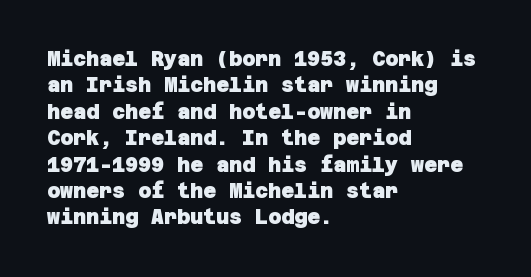
Q: Is the text bold? A: Yes.
Q: Is the text underlined? A: No.
Q: How is the paragraph aligned? A: Left-aligned.
Q: Is the spacing between letters normal or unusually wide? A: Normal.
Q: Is the spacing between lines tight, normal or loose? A: Normal.
